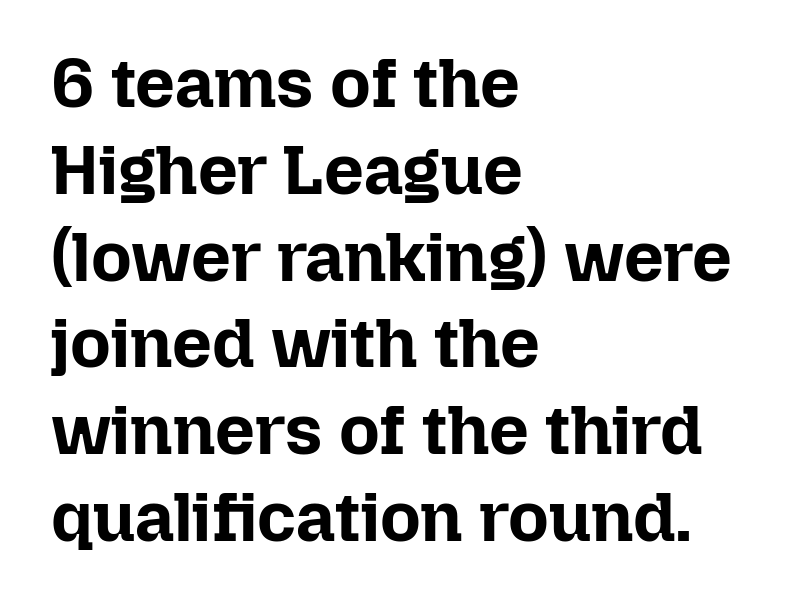
{"italic": "no", "bold": "yes", "weight": "bold", "width": "normal", "stroke_contrast": "low", "x_height": "medium", "monospaced": "no", "underline": "no", "align": "left", "line_spacing_ratio": 1.24, "letter_spacing": "normal", "letter_spacing_em": 0.0, "glyph_px": 70}
